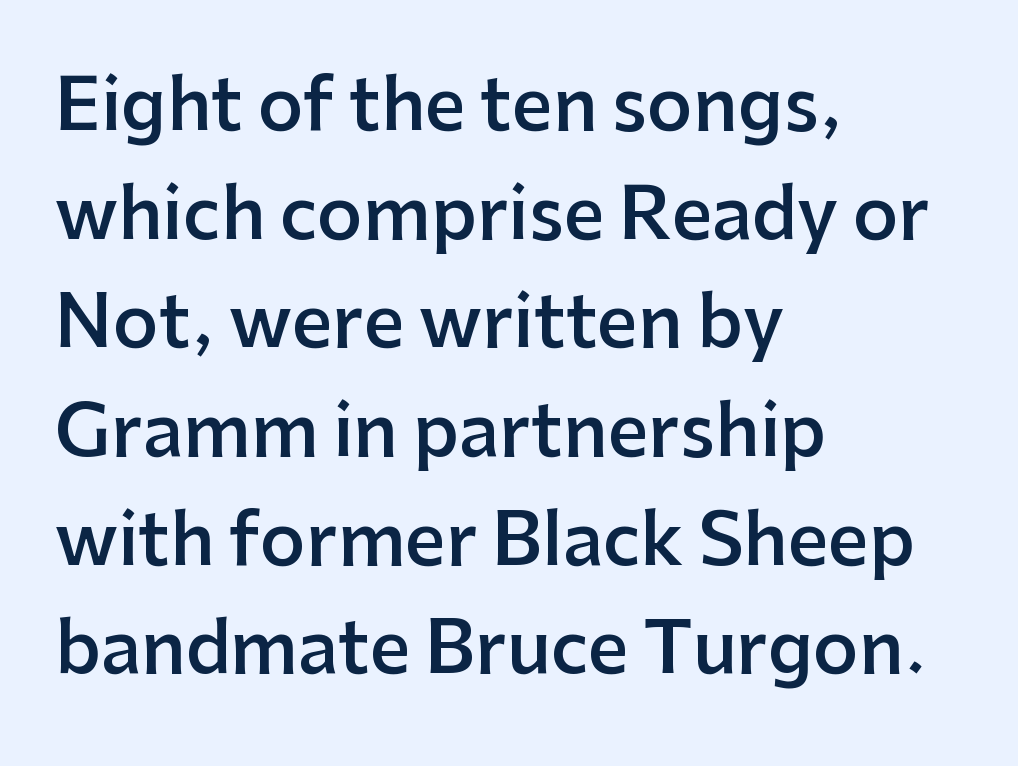
The image shows 71 px semibold sans-serif type, upright; set left-aligned, normal line spacing (1.53x), normal letter spacing, not underlined; low stroke contrast and a medium x-height.
